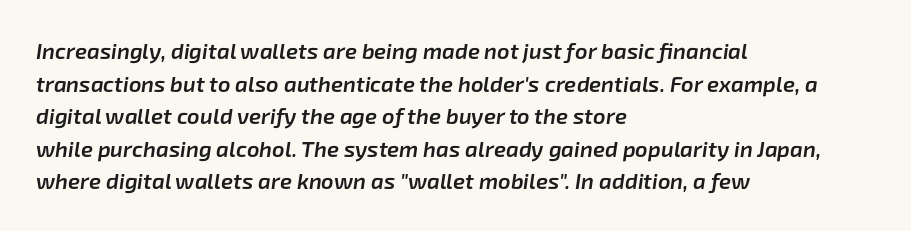
{"italic": "yes", "lean": "right", "slant_degrees": 8, "bold": "semi", "underline": "no", "align": "left", "line_spacing": "normal", "line_spacing_ratio": 1.48, "letter_spacing": "normal", "letter_spacing_em": 0.0, "glyph_px": 22}
